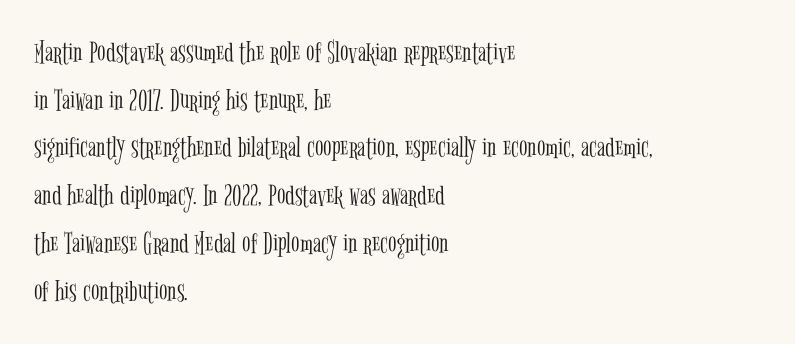
The image shows 31 px light, condensed serif type, upright; set left-aligned, normal line spacing (1.54x), normal letter spacing, not underlined; low stroke contrast and a medium x-height.
